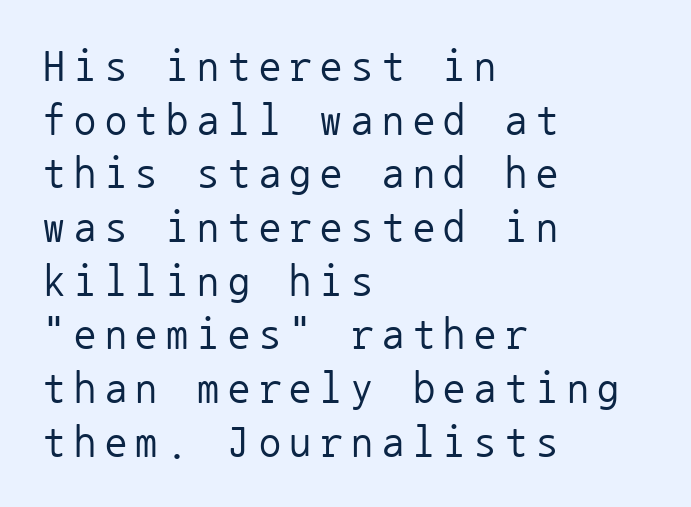
The image shows 44 px regular-weight sans-serif type, upright, monospaced; set left-aligned, line spacing 1.22x, unusually wide letter spacing (+0.2 em), not underlined; low stroke contrast and a medium x-height.
